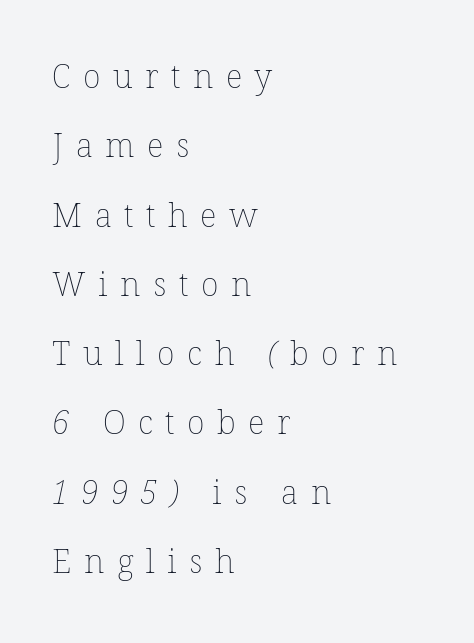
Q: Is the text bold? A: No.
Q: Is the text underlined? A: No.
Q: How is the paragraph aligned? A: Left-aligned.
Q: Is the spacing between letters normal or unusually wide? A: Unusually wide.
Q: Is the spacing between lines tight, normal or loose? A: Loose.
Q: Width (condensed, normal, or wide)? A: Normal.
Q: Stroke contrast? A: Low.
Q: x-height? A: Medium.
Q: Monospaced? A: No.
